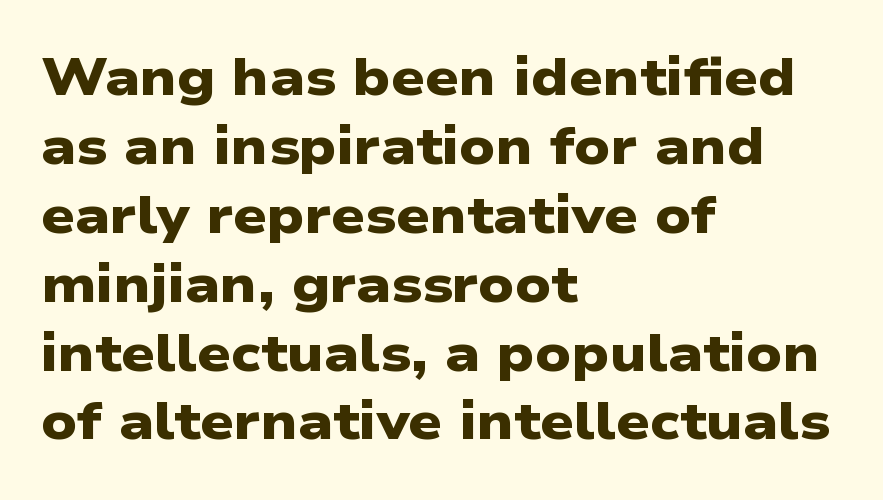
This sample uses a sans-serif face. Is the letter spacing exaggerated? No — it looks like the ordinary default. Stroke thickness is high; the sample reads as a true bold. Letters rest on an invisible, unmarked baseline. The typesetter chose a ragged-right arrangement here.
